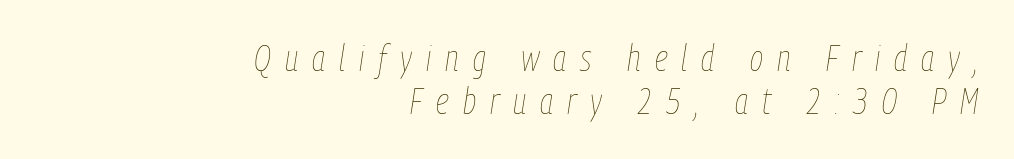
Each line ends at the same right margin while the left side varies. Unbolded letterforms with no extra heft. Is this a fixed-width face? No — the glyphs have proportional, varying widths. The font's italic variant was chosen for this text.
